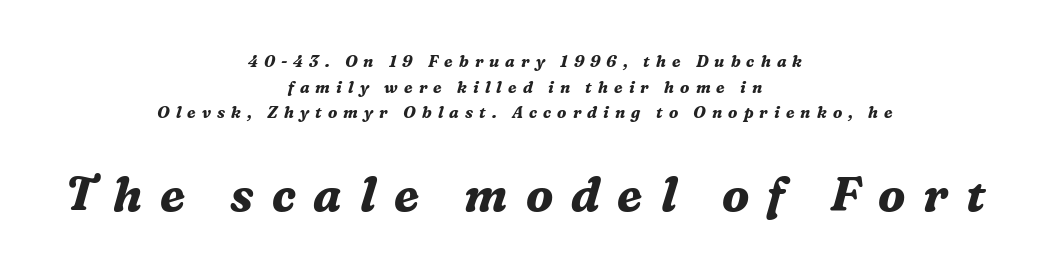
How are the letters spaced? Widely, with obvious added tracking. Teacher's note: observe the equal gaps on both sides — that is centered alignment. The glyphs are unaccompanied by any horizontal stroke below them. This rendering employs a face with finishing strokes, i.e., a serif. Is the lower block the larger one? Yes — the lower block carries the bigger type.
